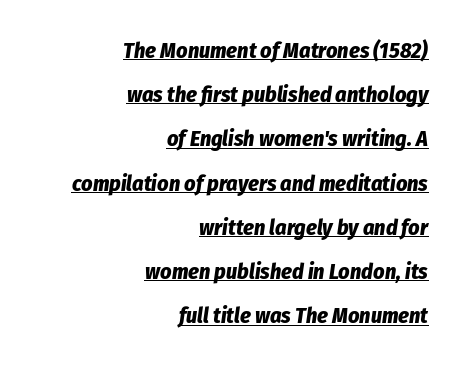
{"italic": "yes", "lean": "right", "slant_degrees": 8, "bold": "yes", "underline": "yes", "align": "right", "line_spacing": "loose", "line_spacing_ratio": 2.01, "letter_spacing": "normal", "letter_spacing_em": 0.0, "glyph_px": 22}
